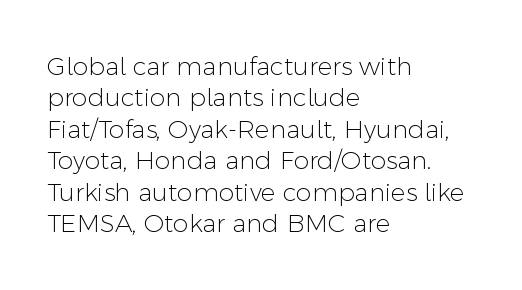
{"italic": "no", "bold": "no", "underline": "no", "align": "left", "line_spacing": "normal", "line_spacing_ratio": 1.26, "letter_spacing": "normal", "letter_spacing_em": 0.0, "glyph_px": 25}
